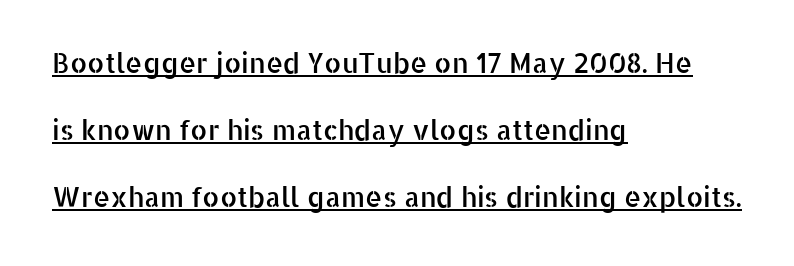
Q: Is the text italic (slanted)? A: No, it is upright.
Q: Is the text underlined? A: Yes.
Q: How is the paragraph aligned? A: Left-aligned.
Q: Is the spacing between letters normal or unusually wide? A: Normal.
Q: Is the spacing between lines tight, normal or loose? A: Loose.
